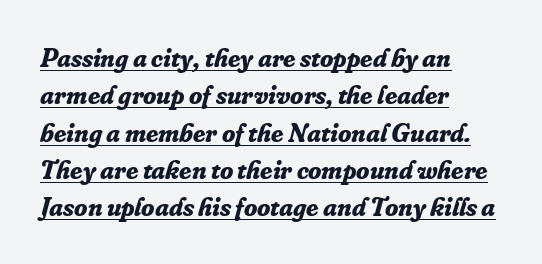
Q: Is the text bold? A: Yes.
Q: Is the text italic (slanted)? A: Yes, it leans right by about 16 degrees.
Q: Is the text underlined? A: Yes.
Q: How is the paragraph aligned? A: Left-aligned.
Q: Is the spacing between letters normal or unusually wide? A: Normal.
Q: Is the spacing between lines tight, normal or loose? A: Normal.
